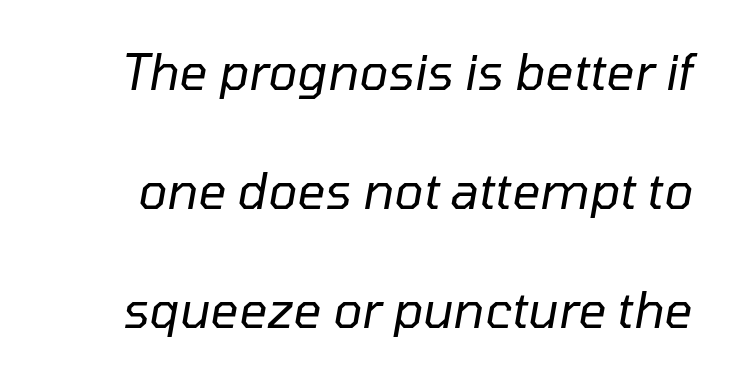
The image shows 49 px regular-weight type, italic (leaning right); set loose line spacing (2.43x), normal letter spacing, not underlined; low stroke contrast and a medium x-height.
